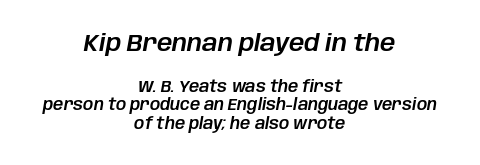
Q: Is the text italic (slanted)? A: Yes, it leans right by about 10 degrees.
Q: Is the text underlined? A: No.
Q: How is the paragraph aligned? A: Centered.
Q: Is the spacing between letters normal or unusually wide? A: Normal.
Q: Which block of text is set in a larger size, the first (top) or the second (bottom)? A: The first (top) one.
